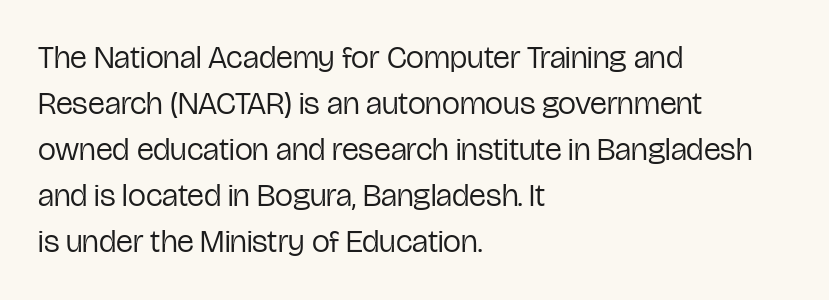
{"serif": "no", "italic": "no", "bold": "no", "weight": "regular", "width": "condensed", "stroke_contrast": "low", "x_height": "medium", "monospaced": "no", "underline": "no", "align": "left", "line_spacing": "normal", "line_spacing_ratio": 1.44, "letter_spacing": "normal", "letter_spacing_em": 0.0, "glyph_px": 32}
